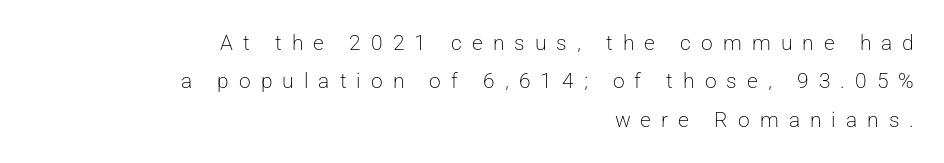
The image shows 21 px text type, upright; set right-aligned, line spacing 1.83x, unusually wide letter spacing (+0.48 em), not underlined.
